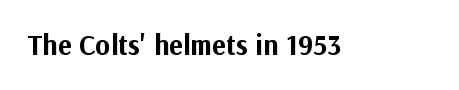
Q: Is the text bold? A: Yes.
Q: Is the text italic (slanted)? A: No, it is upright.
Q: Is the typeface a serif or a sans-serif typeface? A: Sans-serif.
Q: Is the text underlined? A: No.
Q: Is the spacing between letters normal or unusually wide? A: Normal.
Q: Width (condensed, normal, or wide)? A: Normal.
Q: Stroke contrast? A: Medium.
Q: x-height? A: Medium.
Q: Monospaced? A: No.
